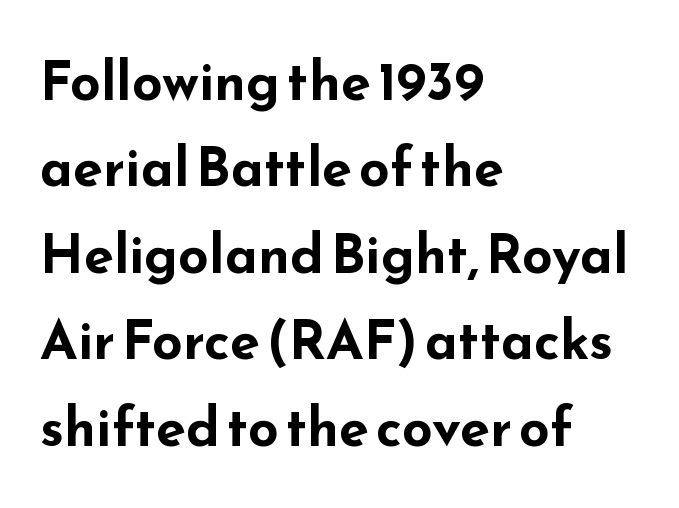
{"serif": "no", "italic": "no", "bold": "yes", "weight": "bold", "width": "wide", "stroke_contrast": "low", "x_height": "small", "monospaced": "no", "underline": "no", "align": "left", "line_spacing": "normal", "line_spacing_ratio": 1.6, "letter_spacing": "normal", "letter_spacing_em": 0.0, "glyph_px": 54}
